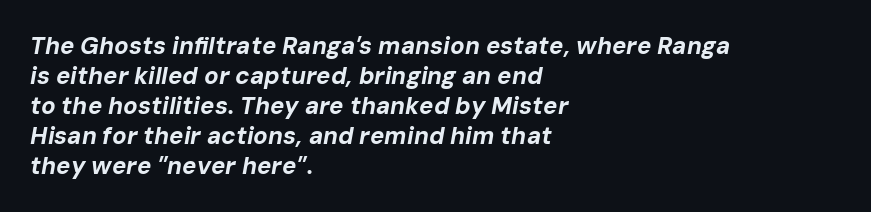
You can tell it's italic because the verticals aren't actually vertical. The rendering uses a bold face; every stroke is thick and dark. Compared with typical paragraphs, the rows here are spaced about the same. The paragraph has a hard left edge and a soft right edge. This sample uses plain, unmodified letter spacing. Plain, unruled lines of type.
